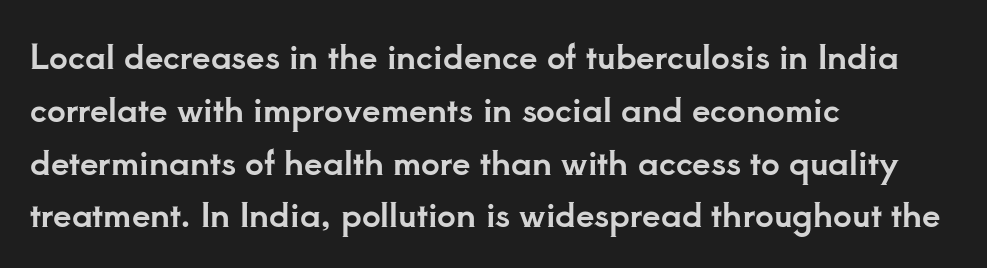
Q: Is the text italic (slanted)? A: No, it is upright.
Q: Is the typeface a serif or a sans-serif typeface? A: Serif.
Q: Is the text underlined? A: No.
Q: How is the paragraph aligned? A: Left-aligned.
Q: Is the spacing between letters normal or unusually wide? A: Normal.
Q: Is the spacing between lines tight, normal or loose? A: Normal.
Q: Width (condensed, normal, or wide)? A: Normal.
Q: Stroke contrast? A: Low.
Q: x-height? A: Small.
Q: Monospaced? A: No.
